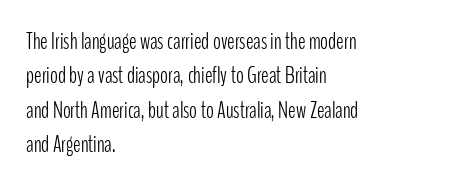
The image shows 23 px text type, upright; set left-aligned, normal line spacing (1.5x), normal letter spacing, not underlined.
